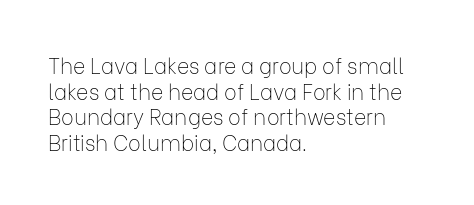
The image shows 21 px text type, upright; set left-aligned, line spacing 1.22x, normal letter spacing, not underlined.
